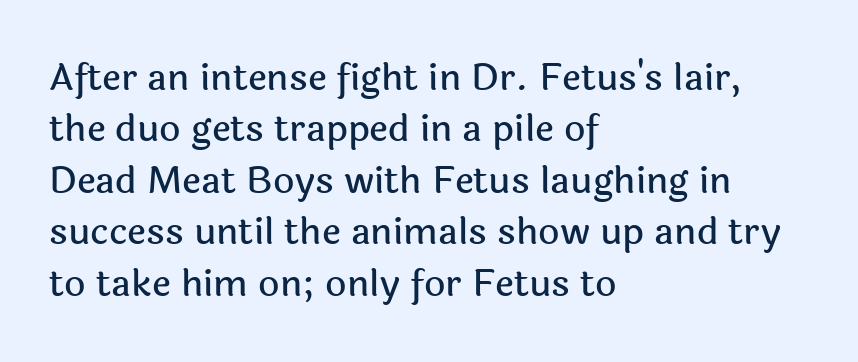
The ragged edge is on the right, which tells us the setting is flush left. A typesetter would mark this as roman, not italic. The rows are spaced the way most documents space them. The typeface chosen for these lines omits serifs. Descenders hang freely into open space.
